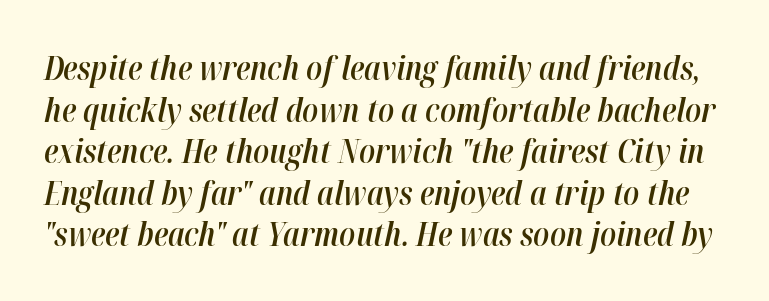
Q: Is the text bold? A: Semi-bold.
Q: Is the text italic (slanted)? A: Yes, it leans right by about 12 degrees.
Q: Is the text underlined? A: No.
Q: Is the spacing between letters normal or unusually wide? A: Normal.
Q: Is the spacing between lines tight, normal or loose? A: Normal.
Q: Width (condensed, normal, or wide)? A: Condensed.
Q: Stroke contrast? A: High.
Q: x-height? A: Medium.
Q: Monospaced? A: No.
